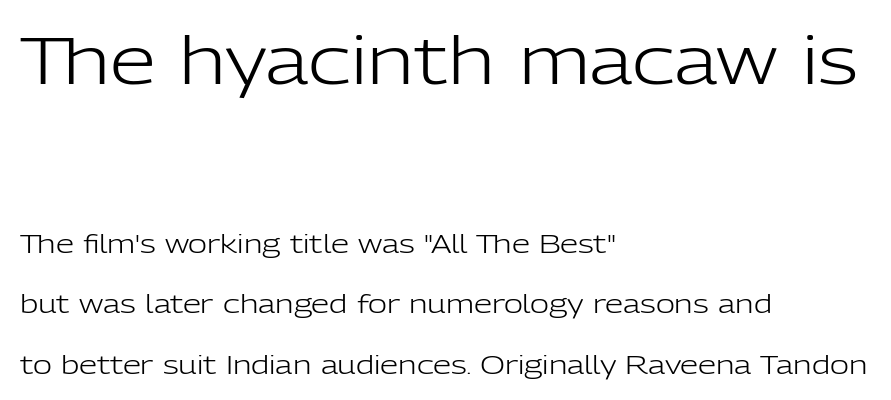
{"serif": "no", "italic": "no", "bold": "no", "weight": "light", "width": "normal", "stroke_contrast": "low", "x_height": "medium", "monospaced": "no", "underline": "no", "align": "left", "line_spacing": "loose", "line_spacing_ratio": 2.33, "letter_spacing": "normal", "letter_spacing_em": 0.0, "larger_block": "first", "size_ratio": 2.54, "glyph_px": 66}
